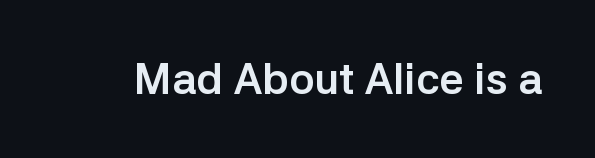
{"serif": "no", "italic": "no", "bold": "yes", "weight": "semibold", "width": "normal", "stroke_contrast": "low", "x_height": "medium", "monospaced": "no", "underline": "no", "letter_spacing": "normal", "letter_spacing_em": 0.0, "glyph_px": 43}
